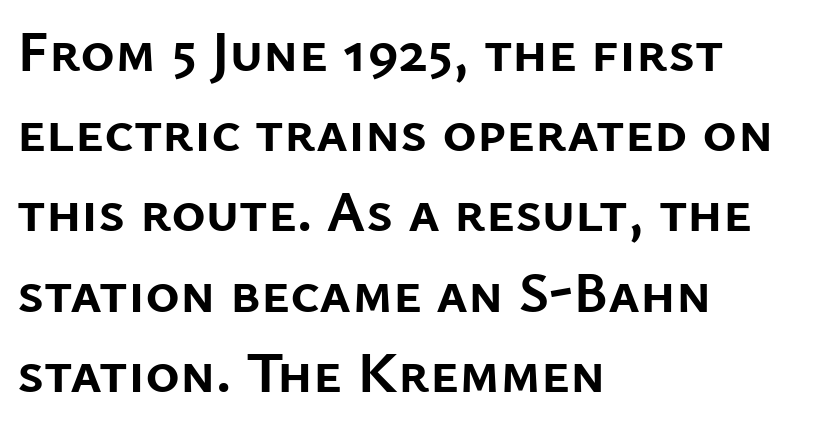
{"serif": "no", "italic": "no", "bold": "yes", "weight": "semibold", "width": "normal", "stroke_contrast": "low", "x_height": "medium", "monospaced": "no", "underline": "no", "align": "left", "line_spacing": "normal", "line_spacing_ratio": 1.36, "letter_spacing": "normal", "letter_spacing_em": 0.0, "glyph_px": 59}
